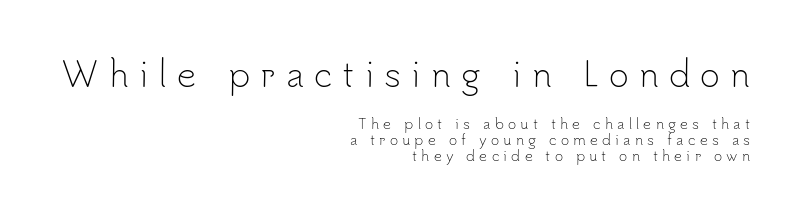
The image shows 34 px light sans-serif type, upright; set right-aligned, tight line spacing (1.12x), unusually wide letter spacing (+0.3 em), not underlined; the first (top) block is 2.43x larger; low stroke contrast and a small x-height.
